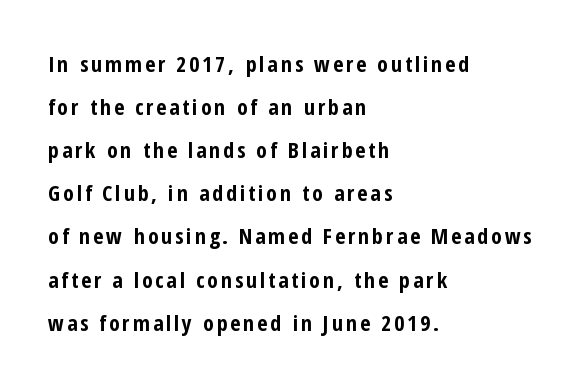
Compared with an ordinary text face, these strokes are far heavier — a full bold. The strip under each line holds only bare page. The setting favours the left margin, as ordinary paragraphs usually do. This is roman type, the default non-slanted kind.
